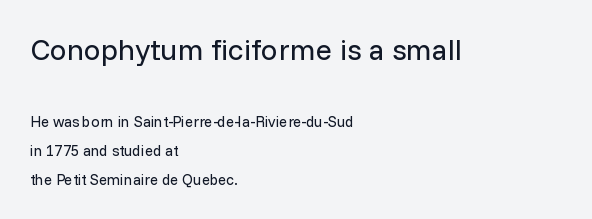
{"serif": "no", "italic": "no", "bold": "no", "weight": "regular", "width": "normal", "stroke_contrast": "low", "x_height": "medium", "monospaced": "no", "underline": "no", "align": "left", "line_spacing": "loose", "line_spacing_ratio": 1.93, "letter_spacing": "normal", "letter_spacing_em": 0.0, "larger_block": "first", "size_ratio": 2.0, "glyph_px": 30}
